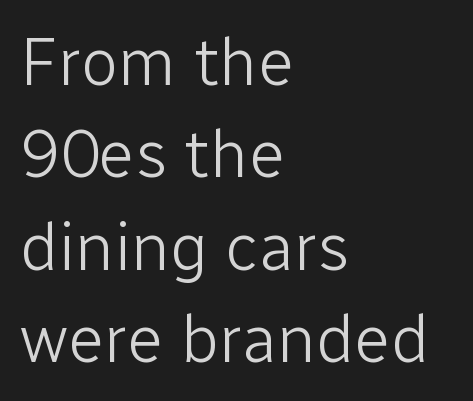
Q: Is the text bold? A: No.
Q: Is the text italic (slanted)? A: No, it is upright.
Q: Is the typeface a serif or a sans-serif typeface? A: Sans-serif.
Q: Is the text underlined? A: No.
Q: How is the paragraph aligned? A: Left-aligned.
Q: Is the spacing between letters normal or unusually wide? A: Normal.
Q: Is the spacing between lines tight, normal or loose? A: Normal.
Q: Width (condensed, normal, or wide)? A: Normal.
Q: Stroke contrast? A: Low.
Q: x-height? A: Medium.
Q: Monospaced? A: No.
